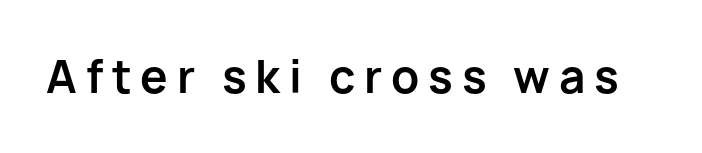
Q: Is the text bold? A: Yes.
Q: Is the text italic (slanted)? A: No, it is upright.
Q: Is the typeface a serif or a sans-serif typeface? A: Sans-serif.
Q: Is the text underlined? A: No.
Q: Is the spacing between letters normal or unusually wide? A: Unusually wide.
Q: Width (condensed, normal, or wide)? A: Normal.
Q: Stroke contrast? A: Low.
Q: x-height? A: Medium.
Q: Monospaced? A: No.
